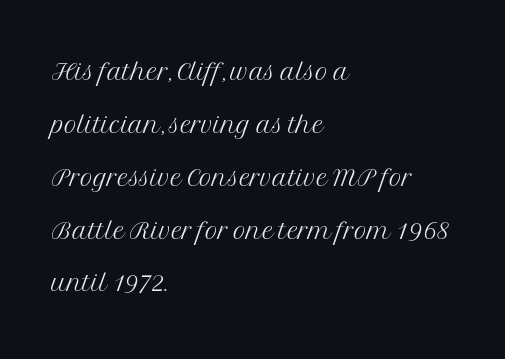
Q: Is the text bold? A: No.
Q: Is the text italic (slanted)? A: Yes.
Q: Is the typeface a serif or a sans-serif typeface? A: Serif.
Q: Is the text underlined? A: No.
Q: How is the paragraph aligned? A: Left-aligned.
Q: Is the spacing between letters normal or unusually wide? A: Normal.
Q: Is the spacing between lines tight, normal or loose? A: Normal.
Q: Width (condensed, normal, or wide)? A: Normal.
Q: Stroke contrast? A: Medium.
Q: x-height? A: Medium.
Q: Monospaced? A: No.
